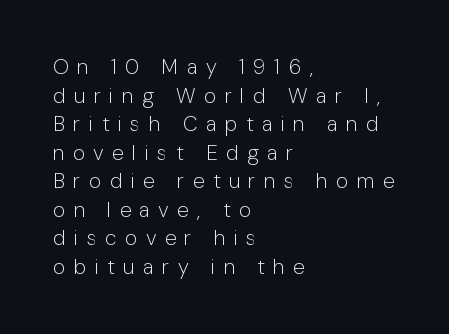
{"italic": "no", "bold": "no", "underline": "no", "align": "left", "line_spacing": "normal", "line_spacing_ratio": 1.36, "letter_spacing": "wide", "letter_spacing_em": 0.4, "glyph_px": 21}
